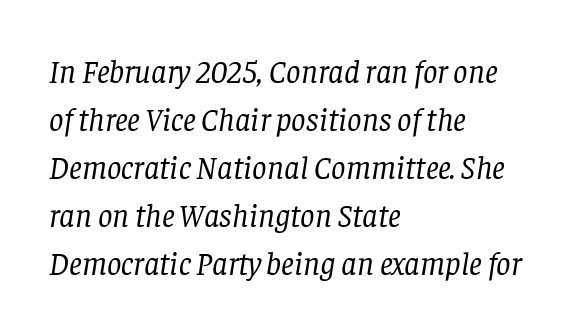
{"serif": "yes", "italic": "yes", "lean": "right", "slant_degrees": 8, "bold": "no", "weight": "regular", "width": "normal", "stroke_contrast": "low", "x_height": "large", "monospaced": "no", "underline": "no", "align": "left", "line_spacing": "normal", "line_spacing_ratio": 1.5, "letter_spacing": "normal", "letter_spacing_em": 0.0, "glyph_px": 32}
